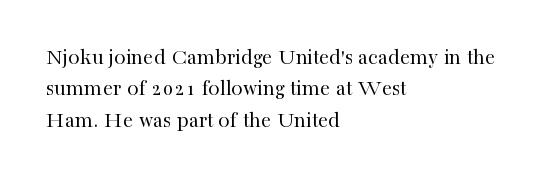
Q: Is the text bold? A: No.
Q: Is the text italic (slanted)? A: No, it is upright.
Q: Is the text underlined? A: No.
Q: How is the paragraph aligned? A: Left-aligned.
Q: Is the spacing between letters normal or unusually wide? A: Normal.
Q: Is the spacing between lines tight, normal or loose? A: Normal.
